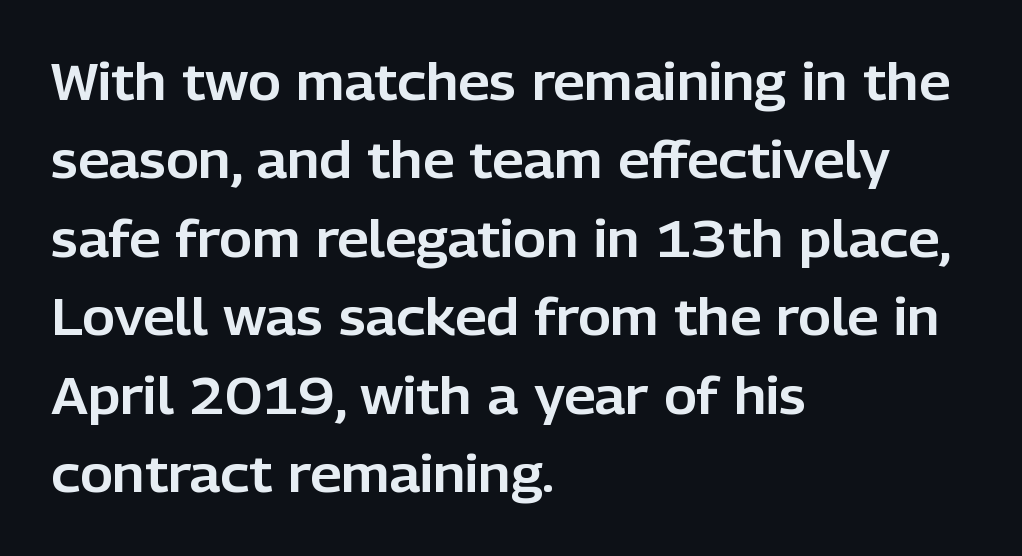
{"serif": "no", "italic": "no", "width": "normal", "stroke_contrast": "low", "x_height": "medium", "monospaced": "no", "underline": "no", "align": "left", "line_spacing": "normal", "line_spacing_ratio": 1.57, "letter_spacing": "normal", "letter_spacing_em": 0.0, "glyph_px": 50}
